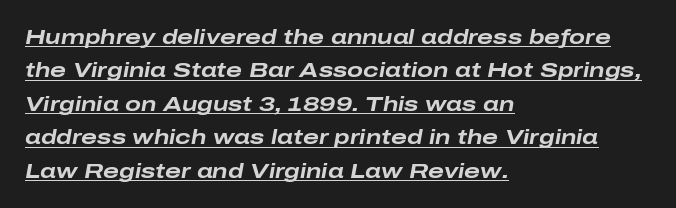
Q: Is the text bold? A: Yes.
Q: Is the text italic (slanted)? A: Yes, it leans right by about 10 degrees.
Q: Is the text underlined? A: Yes.
Q: How is the paragraph aligned? A: Left-aligned.
Q: Is the spacing between letters normal or unusually wide? A: Normal.
Q: Is the spacing between lines tight, normal or loose? A: Normal.
